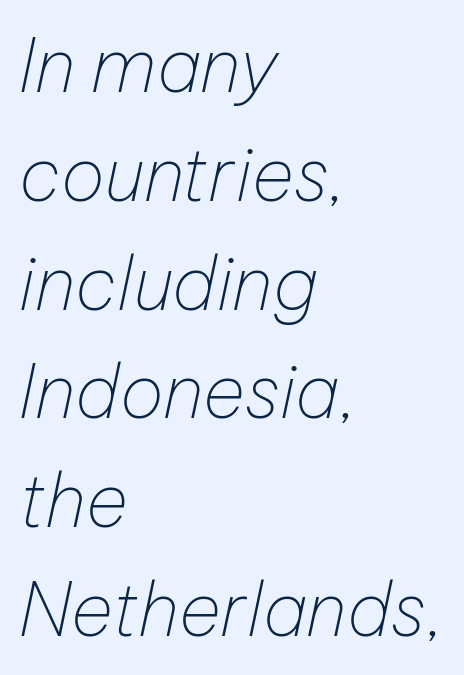
Q: Is the text bold? A: No.
Q: Is the text italic (slanted)? A: Yes, it leans right by about 12 degrees.
Q: Is the text underlined? A: No.
Q: How is the paragraph aligned? A: Left-aligned.
Q: Is the spacing between letters normal or unusually wide? A: Normal.
Q: Is the spacing between lines tight, normal or loose? A: Normal.
Q: Width (condensed, normal, or wide)? A: Normal.
Q: Stroke contrast? A: Low.
Q: x-height? A: Medium.
Q: Monospaced? A: No.
